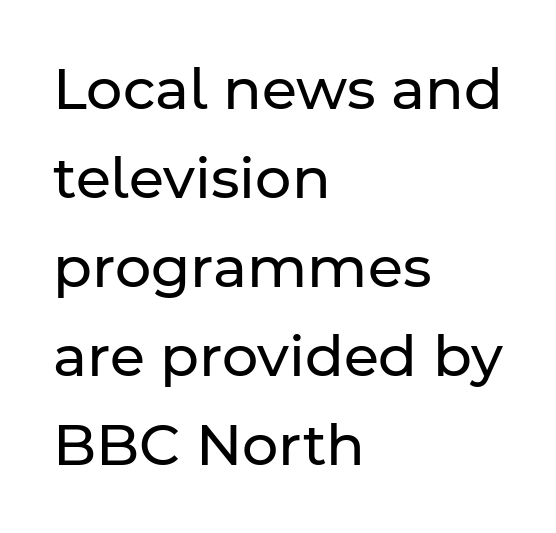
Q: Is the text bold? A: No.
Q: Is the text italic (slanted)? A: No, it is upright.
Q: Is the typeface a serif or a sans-serif typeface? A: Sans-serif.
Q: Is the text underlined? A: No.
Q: How is the paragraph aligned? A: Left-aligned.
Q: Is the spacing between letters normal or unusually wide? A: Normal.
Q: Is the spacing between lines tight, normal or loose? A: Normal.
Q: Width (condensed, normal, or wide)? A: Normal.
Q: Stroke contrast? A: Low.
Q: x-height? A: Medium.
Q: Monospaced? A: No.
